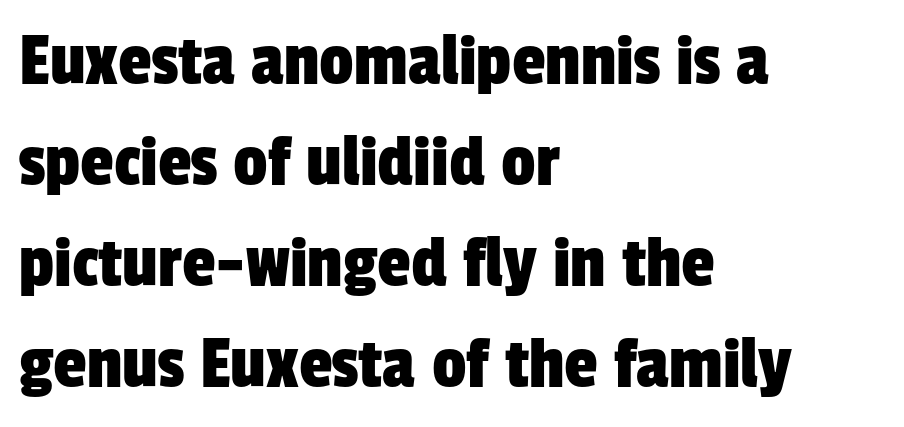
Q: Is the typeface a serif or a sans-serif typeface? A: Sans-serif.
Q: Is the text underlined? A: No.
Q: How is the paragraph aligned? A: Left-aligned.
Q: Is the spacing between letters normal or unusually wide? A: Normal.
Q: Is the spacing between lines tight, normal or loose? A: Normal.
Q: Width (condensed, normal, or wide)? A: Condensed.
Q: Stroke contrast? A: Low.
Q: x-height? A: Medium.
Q: Monospaced? A: No.
